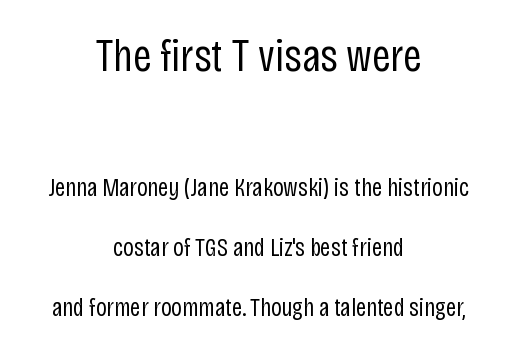
{"serif": "no", "italic": "no", "bold": "no", "weight": "regular", "width": "condensed", "stroke_contrast": "low", "x_height": "large", "monospaced": "no", "underline": "no", "align": "center", "line_spacing": "loose", "line_spacing_ratio": 2.31, "letter_spacing": "normal", "letter_spacing_em": 0.0, "larger_block": "first", "size_ratio": 1.77, "glyph_px": 46}
